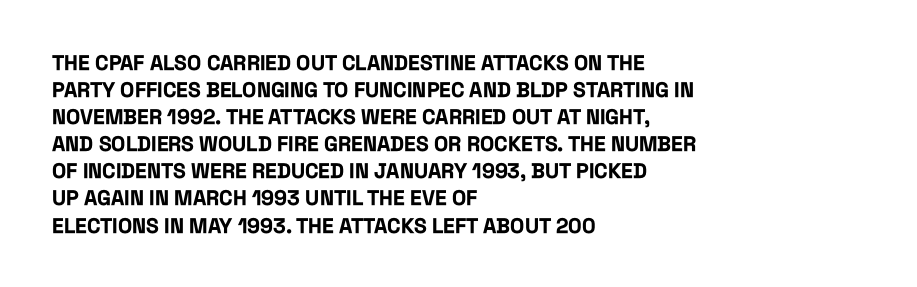
Q: Is the text bold? A: Yes.
Q: Is the text italic (slanted)? A: No, it is upright.
Q: Is the text underlined? A: No.
Q: How is the paragraph aligned? A: Left-aligned.
Q: Is the spacing between letters normal or unusually wide? A: Normal.
Q: Is the spacing between lines tight, normal or loose? A: Normal.
